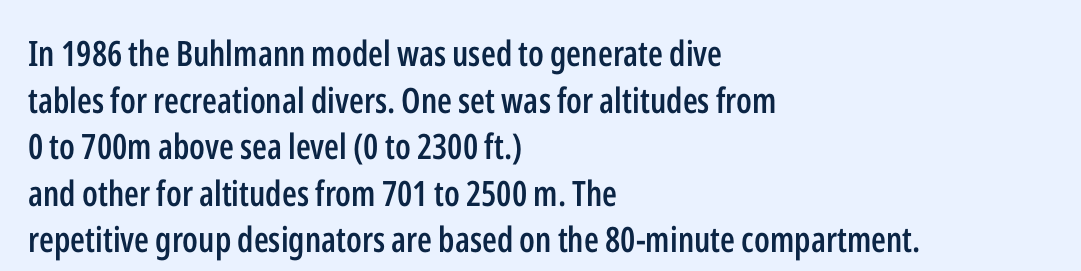
The image shows 35 px semibold, condensed sans-serif type, upright; set left-aligned, normal line spacing (1.33x), normal letter spacing, not underlined; low stroke contrast and a medium x-height.
